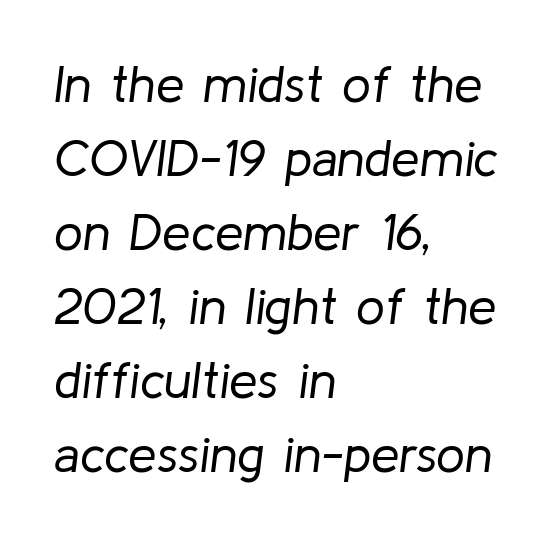
The typesetter chose a ragged-right arrangement here. The line texture is even and compact thanks to regular tracking. One glance says typical: line gaps are just what's usual. The weight would be labelled regular, book, light, or lighter still. Note the varied advance widths — an 'i' is clearly narrower than an 'm'.
